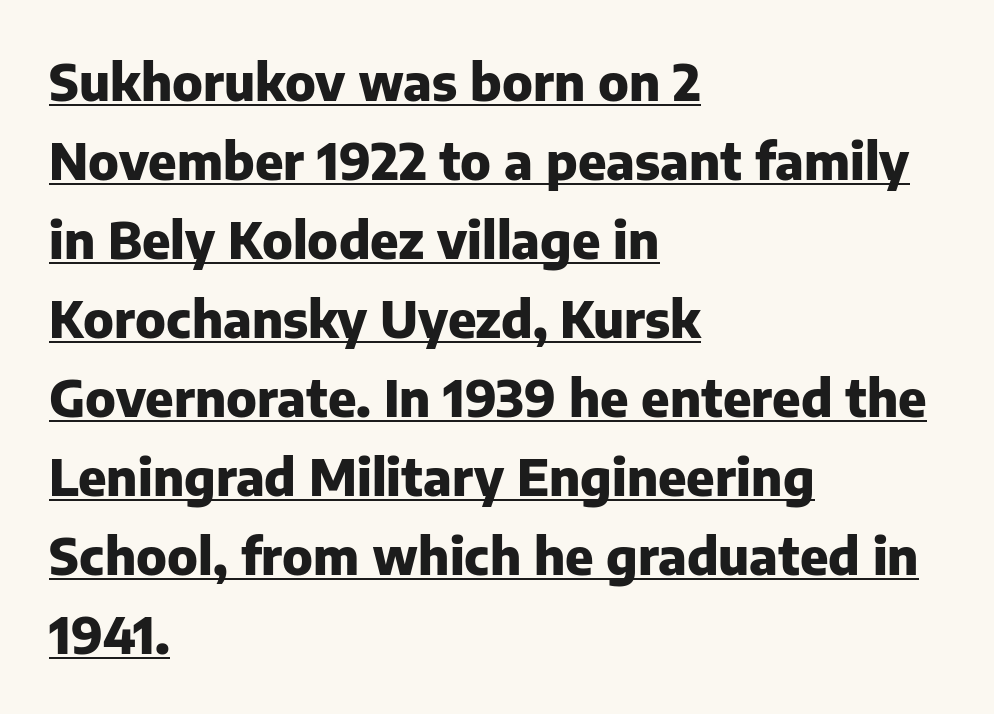
{"serif": "no", "italic": "no", "bold": "yes", "weight": "heavy", "width": "normal", "stroke_contrast": "low", "x_height": "medium", "monospaced": "no", "underline": "yes", "align": "left", "line_spacing": "normal", "line_spacing_ratio": 1.58, "letter_spacing": "normal", "letter_spacing_em": 0.0, "glyph_px": 50}
